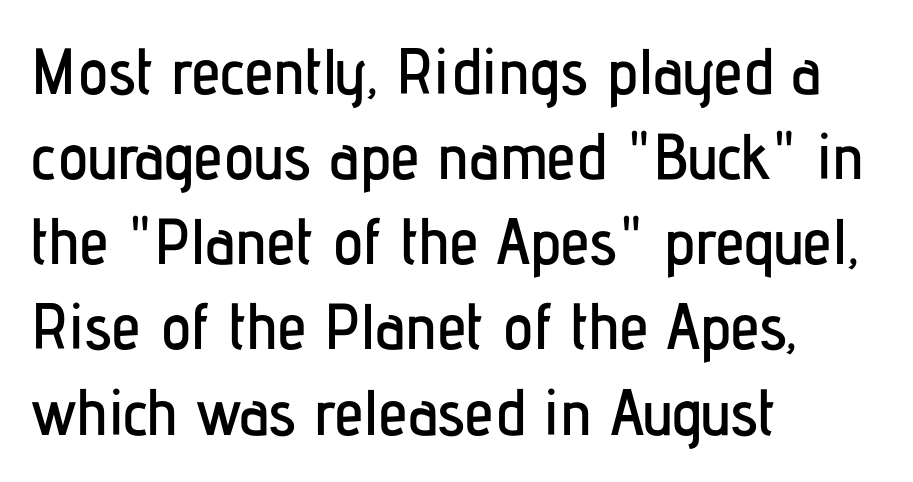
{"serif": "no", "italic": "no", "width": "condensed", "stroke_contrast": "low", "x_height": "medium", "monospaced": "no", "underline": "no", "align": "left", "line_spacing": "normal", "line_spacing_ratio": 1.31, "letter_spacing": "normal", "letter_spacing_em": 0.0, "glyph_px": 65}
